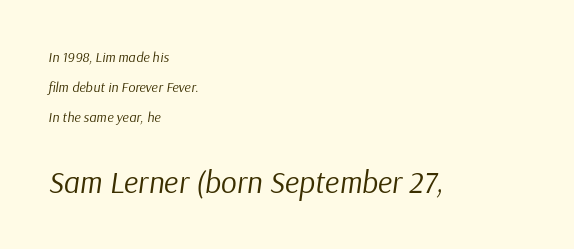
{"italic": "yes", "lean": "right", "slant_degrees": 9, "bold": "no", "weight": "regular", "width": "normal", "stroke_contrast": "low", "x_height": "medium", "monospaced": "no", "underline": "no", "align": "left", "line_spacing": "loose", "line_spacing_ratio": 2.14, "letter_spacing": "normal", "letter_spacing_em": 0.0, "larger_block": "second", "size_ratio": 2.21, "glyph_px": 31}
